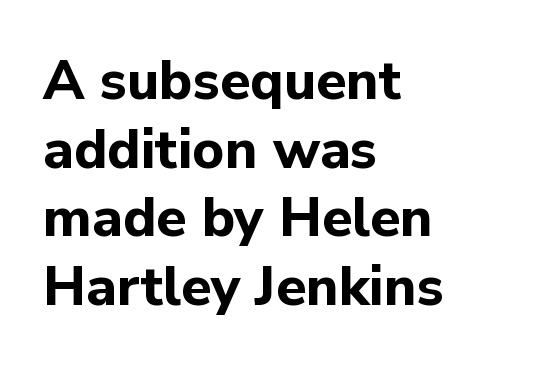
Q: Is the text bold? A: Yes.
Q: Is the text italic (slanted)? A: No, it is upright.
Q: Is the typeface a serif or a sans-serif typeface? A: Sans-serif.
Q: Is the text underlined? A: No.
Q: How is the paragraph aligned? A: Left-aligned.
Q: Is the spacing between letters normal or unusually wide? A: Normal.
Q: Is the spacing between lines tight, normal or loose? A: Normal.
Q: Width (condensed, normal, or wide)? A: Normal.
Q: Stroke contrast? A: Low.
Q: x-height? A: Medium.
Q: Monospaced? A: No.
